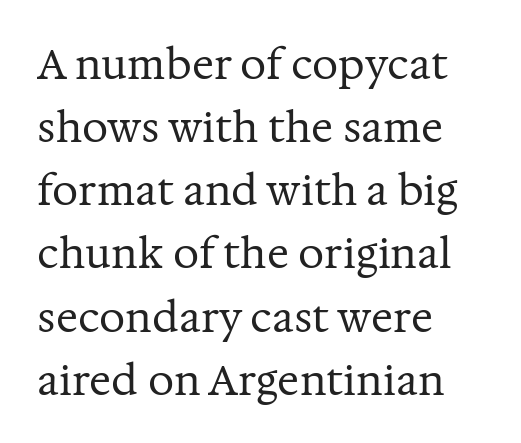
The image shows 41 px regular-weight serif type, upright; set left-aligned, normal line spacing (1.54x), normal letter spacing, not underlined; medium stroke contrast and a medium x-height.
